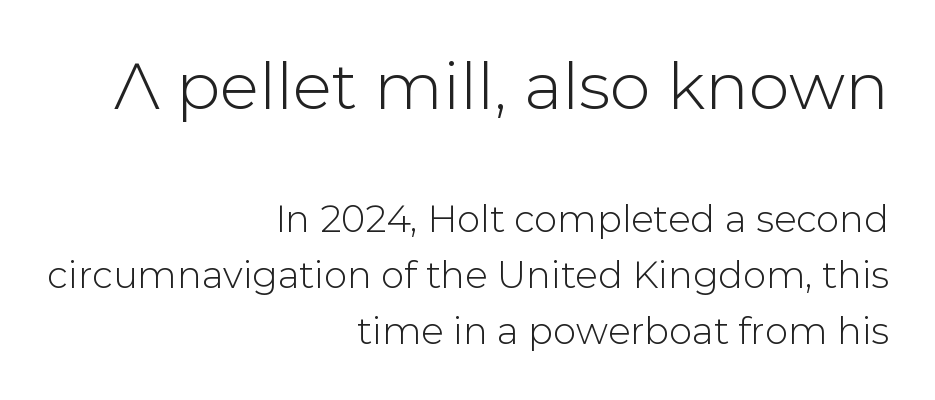
The image shows 65 px sans-serif type, upright; set right-aligned, normal line spacing (1.51x), normal letter spacing, not underlined; the first (top) block is 1.76x larger; low stroke contrast and a medium x-height.
